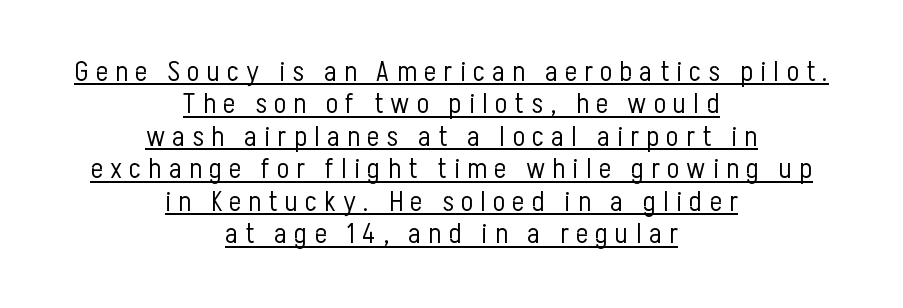
A quiet, ordinary-to-light weight characterises the typeface. A roman cut, with each character standing at attention. The face used here is proportionally spaced, like ordinary book or web type. Is the block centered? Yes — each line is placed symmetrically about the middle. The face used here is a sans, in the tradition of grotesques and geometrics.
